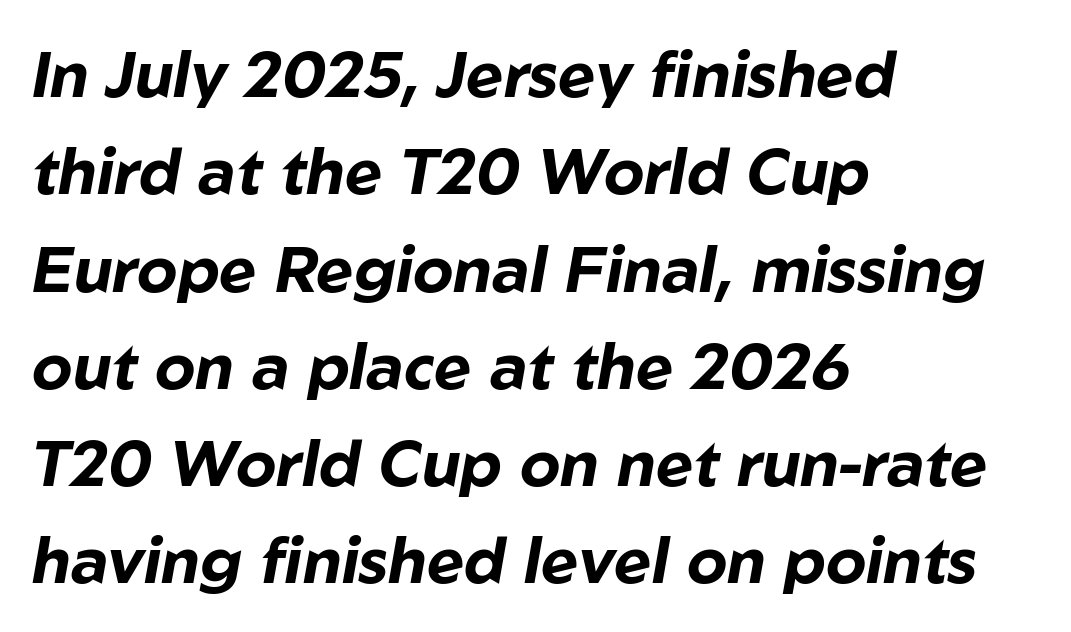
Leading: standard. The glyphs are unaccompanied by any horizontal stroke below them. Horizontally, the lines are justified to the leading edge only. Standard letterfit; no display-style spreading of the glyphs. Strokes here are thick enough to call this a true bold. Compared with ordinary roman type, these characters are visibly tilted.
